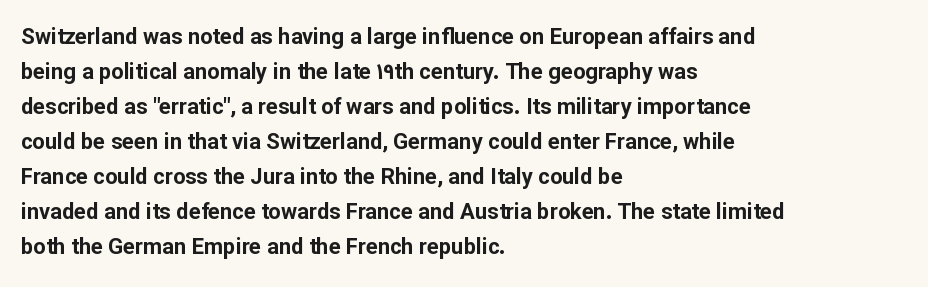
Q: Is the text bold? A: Yes.
Q: Is the text italic (slanted)? A: No, it is upright.
Q: Is the text underlined? A: No.
Q: How is the paragraph aligned? A: Left-aligned.
Q: Is the spacing between letters normal or unusually wide? A: Normal.
Q: Is the spacing between lines tight, normal or loose? A: Normal.
